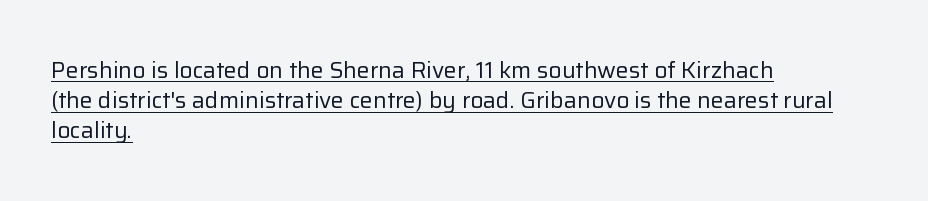
Stems and bowls with no extra thickness — not bold. Look at the tracking — it's just the regular setting, nothing added. What decoration does the sample have? An underline. No italicization has been applied; the sample stays upright. Reading down the column, the eye jumps a familiar distance to each next line. These lines stack with their left ends in a neat column.
